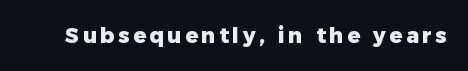
Q: Is the text bold? A: Yes.
Q: Is the text italic (slanted)? A: No, it is upright.
Q: Is the text underlined? A: No.
